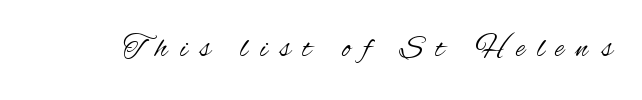
Q: Is the text bold? A: No.
Q: Is the text italic (slanted)? A: Yes.
Q: Is the typeface a serif or a sans-serif typeface? A: Sans-serif.
Q: Is the text underlined? A: No.
Q: Is the spacing between letters normal or unusually wide? A: Unusually wide.
Q: Width (condensed, normal, or wide)? A: Condensed.
Q: Stroke contrast? A: Medium.
Q: x-height? A: Small.
Q: Monospaced? A: No.
